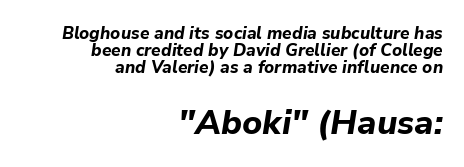
Q: Is the text bold? A: Yes.
Q: Is the text italic (slanted)? A: Yes, it leans right by about 9 degrees.
Q: Is the text underlined? A: No.
Q: How is the paragraph aligned? A: Right-aligned.
Q: Is the spacing between letters normal or unusually wide? A: Normal.
Q: Is the spacing between lines tight, normal or loose? A: Tight.
Q: Which block of text is set in a larger size, the first (top) or the second (bottom)? A: The second (bottom) one.
Q: Width (condensed, normal, or wide)? A: Normal.
Q: Stroke contrast? A: Low.
Q: x-height? A: Medium.
Q: Monospaced? A: No.
